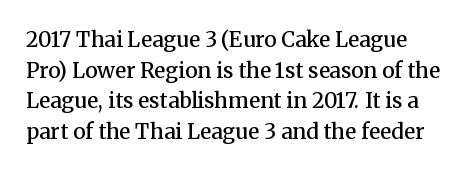
{"italic": "no", "bold": "semi", "underline": "no", "line_spacing": "normal", "line_spacing_ratio": 1.46, "letter_spacing": "normal", "letter_spacing_em": 0.0, "glyph_px": 21}
